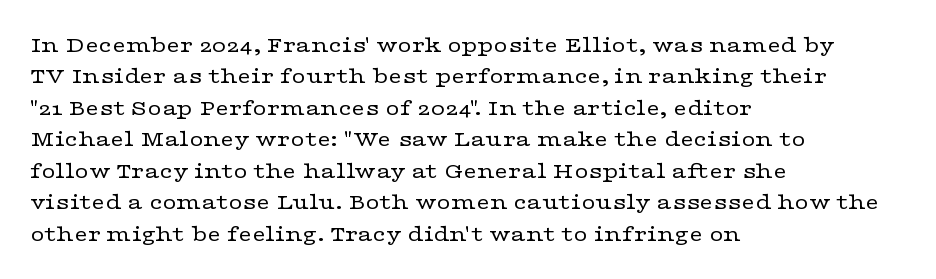
What stands out about the letter spacing? Nothing — it is the standard amount. Unmarked baselines from the first word to the last. The rendering anchors every line to the left-hand side. Regarding leading, the lines here are spaced in the standard way. Compared with a typical body face, this is equally light or lighter still. In terms of posture, this sample is upright.
